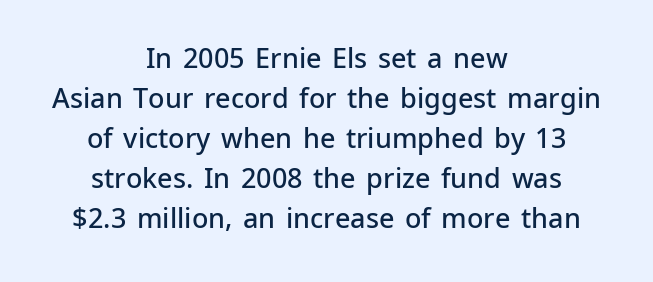
Successive baselines arrive at the customary interval. Glance below the letters and you will spot only blank space. Does the weight exceed regular? Yes, but only to semibold. In terms of posture, this sample is upright. Both edges are ragged and mirror each other, which tells us the setting is centered. This sample uses plain, unmodified letter spacing.
